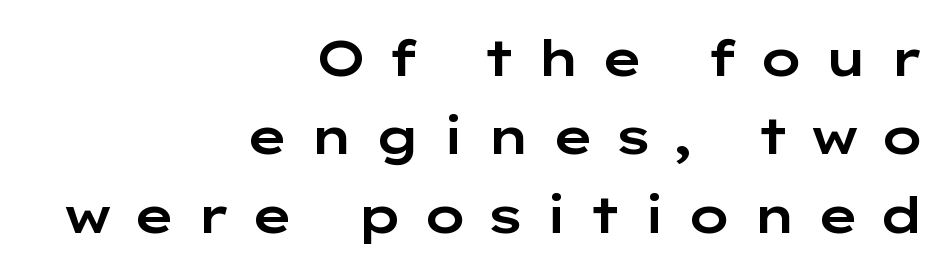
The image shows 50 px wide sans-serif type, upright; set right-aligned, normal line spacing (1.57x), unusually wide letter spacing (+0.38 em), not underlined; low stroke contrast and a medium x-height.
